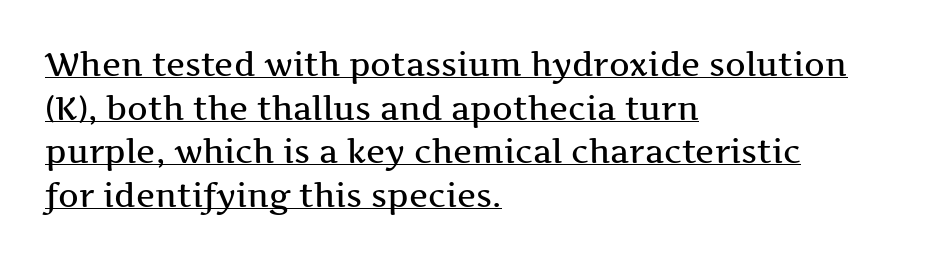
Compared with a centered layout, this one pins lines to the left instead. Spacing verdict: proportional, widths tailored to each character. Does the leading feel generous? No, just average. A rule runs beneath these lines of type. The glyphs in this specimen are seriffed. No italicization has been applied; the sample stays upright.
